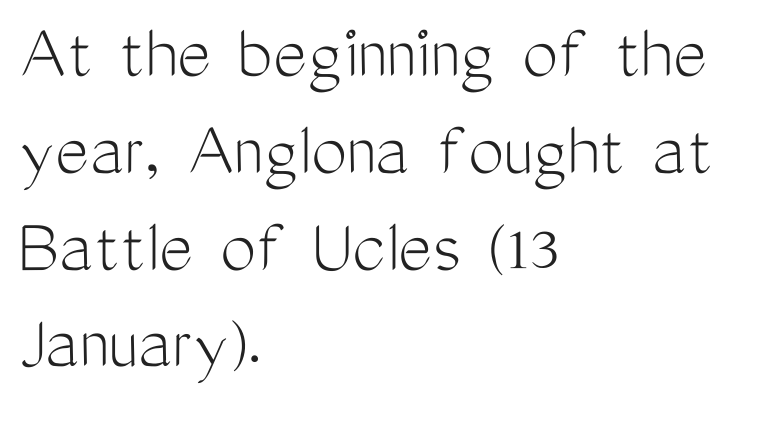
The image shows 80 px light, condensed sans-serif type, upright; set left-aligned, line spacing 1.21x, normal letter spacing, not underlined; medium stroke contrast and a medium x-height.
